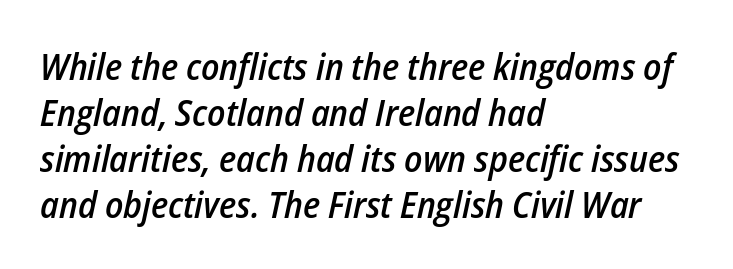
{"italic": "yes", "lean": "right", "slant_degrees": 12, "bold": "semi", "weight": "semibold", "width": "condensed", "stroke_contrast": "low", "x_height": "medium", "monospaced": "no", "underline": "no", "align": "left", "line_spacing_ratio": 1.24, "letter_spacing": "normal", "letter_spacing_em": 0.0, "glyph_px": 37}
